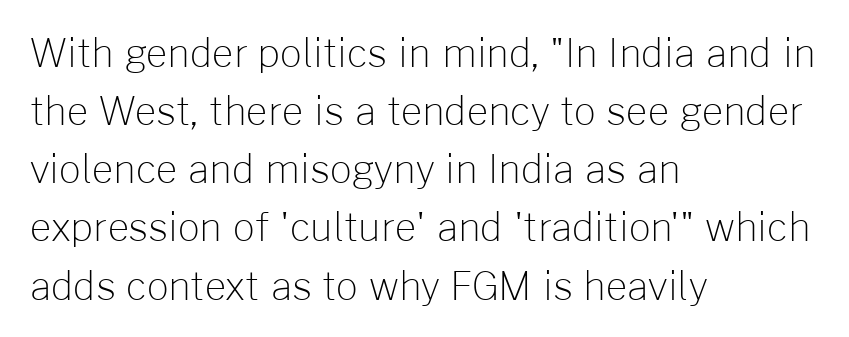
The image shows 38 px light sans-serif type, upright; set left-aligned, normal line spacing (1.53x), normal letter spacing, not underlined; low stroke contrast and a medium x-height.
